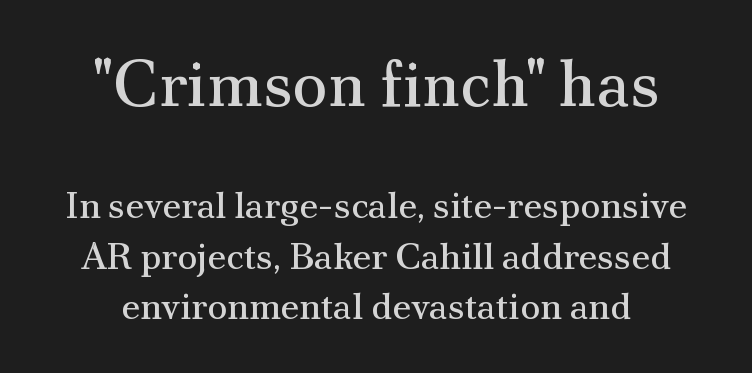
The image shows 65 px regular-weight serif type, upright; set centered, normal line spacing (1.36x), normal letter spacing, not underlined; the first (top) block is 1.76x larger; medium stroke contrast and a small x-height.
